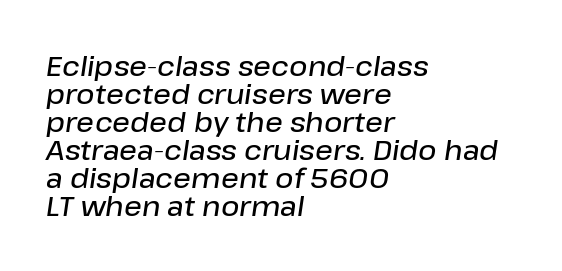
{"italic": "yes", "lean": "right", "slant_degrees": 8, "bold": "semi", "weight": "semibold", "width": "normal", "stroke_contrast": "low", "x_height": "medium", "monospaced": "no", "underline": "no", "align": "left", "line_spacing": "tight", "line_spacing_ratio": 1.0, "letter_spacing": "normal", "letter_spacing_em": 0.0, "glyph_px": 28}
